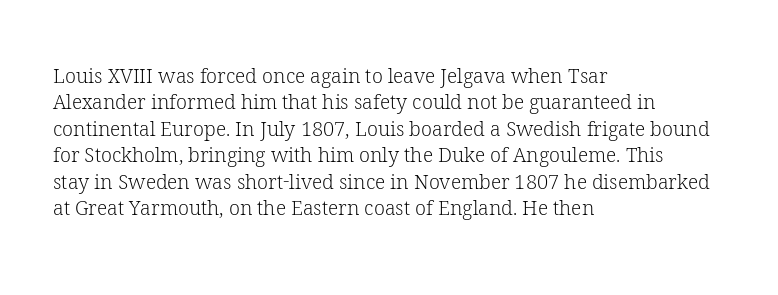
The image shows 20 px text type, upright; set left-aligned, normal line spacing (1.32x), normal letter spacing, not underlined.
